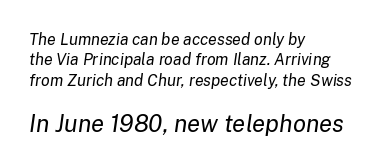
In CSS terms this would be text-align: left. One glance says typical: line gaps are just what's usual. Top chunk: small. Bottom chunk: large. The passage shown is not bold in any degree. Tall strokes in this sample are angled rather than plumb. The baseline area is clear.
